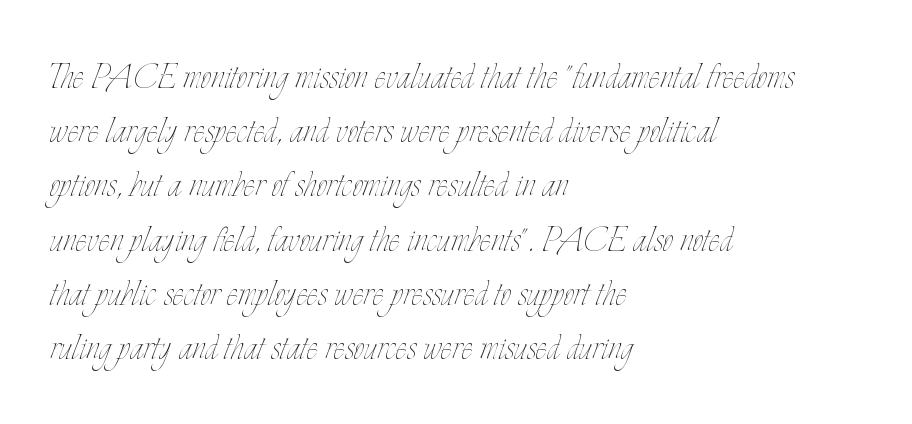
The image shows 43 px thin, condensed type; set left-aligned, normal line spacing (1.26x), normal letter spacing, not underlined; low stroke contrast and a small x-height.
